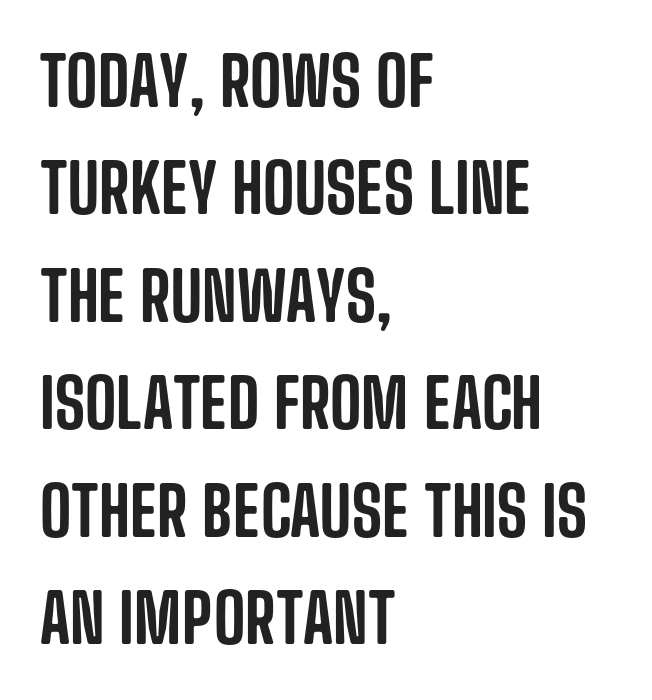
The image shows 68 px condensed sans-serif type, upright; set left-aligned, normal line spacing (1.58x), normal letter spacing, not underlined; low stroke contrast and a large x-height.
